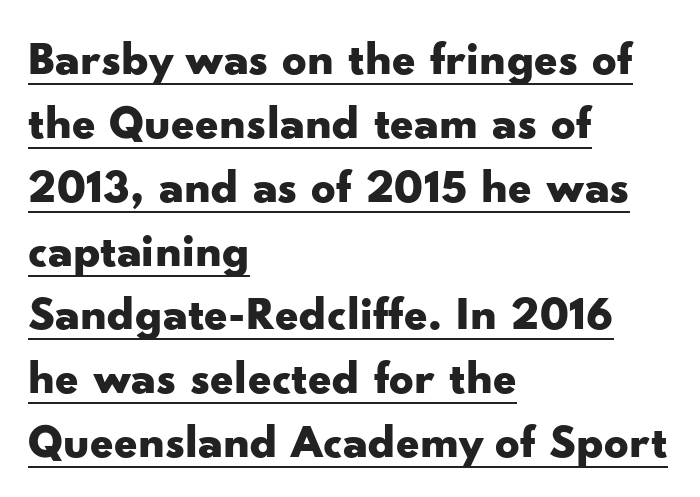
{"serif": "no", "italic": "no", "bold": "yes", "weight": "bold", "width": "wide", "stroke_contrast": "low", "x_height": "small", "monospaced": "no", "underline": "yes", "align": "left", "line_spacing": "normal", "line_spacing_ratio": 1.33, "letter_spacing": "normal", "letter_spacing_em": 0.0, "glyph_px": 48}
